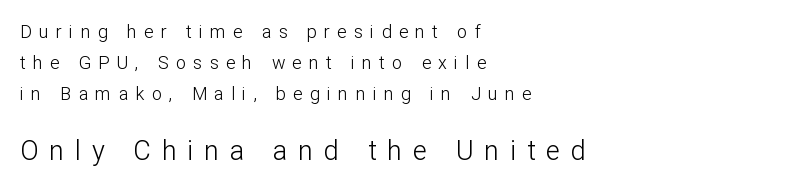
The image shows 27 px text type, upright; set left-aligned, line spacing 1.72x, unusually wide letter spacing (+0.4 em), not underlined; the second (bottom) block is 1.5x larger.
